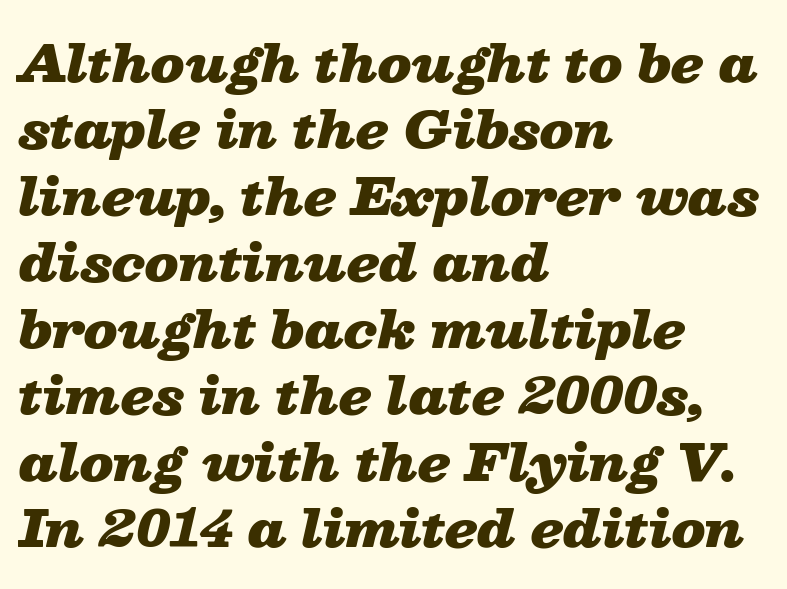
Q: Is the text bold? A: Yes.
Q: Is the text italic (slanted)? A: Yes, it leans right by about 13 degrees.
Q: Is the text underlined? A: No.
Q: How is the paragraph aligned? A: Left-aligned.
Q: Is the spacing between letters normal or unusually wide? A: Normal.
Q: Is the spacing between lines tight, normal or loose? A: Normal.
Q: Width (condensed, normal, or wide)? A: Wide.
Q: Stroke contrast? A: Low.
Q: x-height? A: Medium.
Q: Monospaced? A: No.
